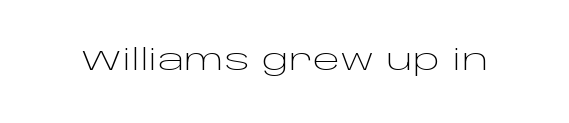
The image shows 29 px light, wide sans-serif type, upright; set normal letter spacing, not underlined; low stroke contrast and a large x-height.
